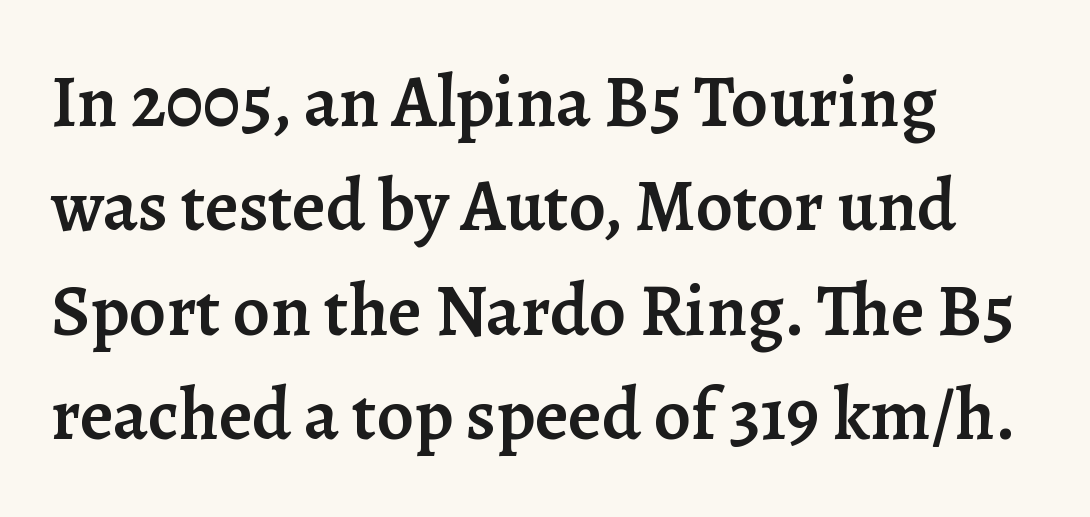
Q: Is the text bold? A: Semi-bold.
Q: Is the text italic (slanted)? A: No, it is upright.
Q: Is the typeface a serif or a sans-serif typeface? A: Serif.
Q: Is the text underlined? A: No.
Q: How is the paragraph aligned? A: Left-aligned.
Q: Is the spacing between letters normal or unusually wide? A: Normal.
Q: Is the spacing between lines tight, normal or loose? A: Normal.
Q: Width (condensed, normal, or wide)? A: Normal.
Q: Stroke contrast? A: Low.
Q: x-height? A: Medium.
Q: Monospaced? A: No.
